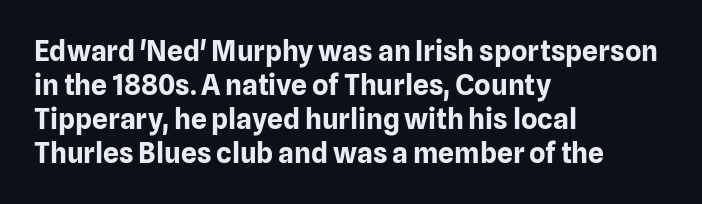
The image shows 28 px bold sans-serif type, upright; set left-aligned, line spacing 1.21x, normal letter spacing, not underlined; low stroke contrast and a medium x-height.
